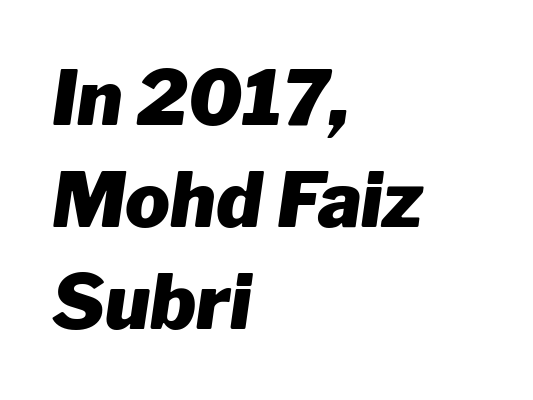
The rag falls on the right side of this text block. The font's italic variant was chosen for this text. Words appear dense and cohesive because spacing is normal. Honestly, the row spacing looks completely unremarkable. Character widths vary here, with narrow letters taking less room than wide ones.
